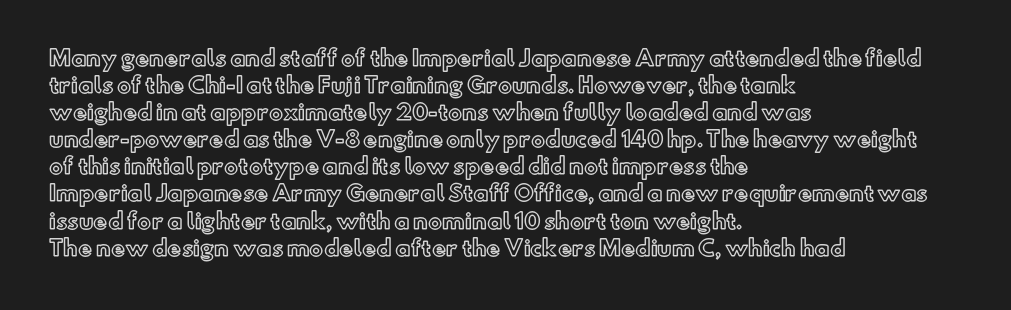
The image shows 21 px text type, upright; set left-aligned, normal line spacing (1.29x), normal letter spacing, not underlined.
